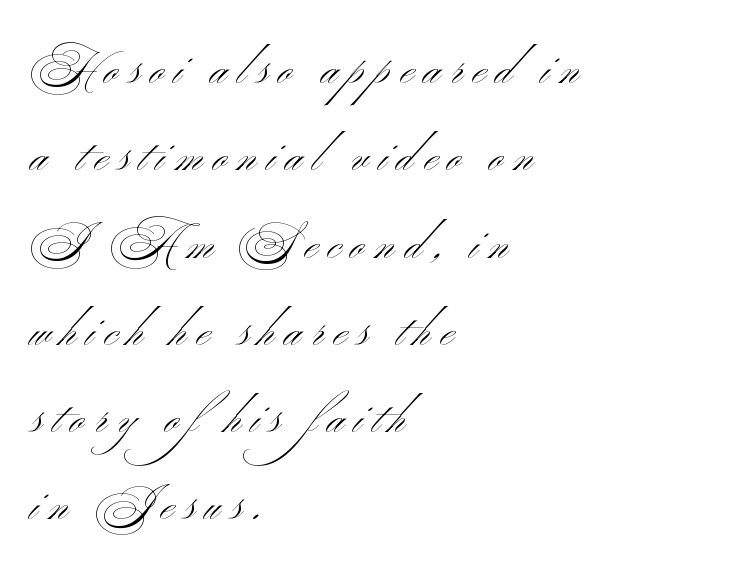
The image shows 45 px light, wide sans-serif type; set left-aligned, loose line spacing (1.94x), unusually wide letter spacing (+0.23 em), not underlined; medium stroke contrast and a small x-height.
